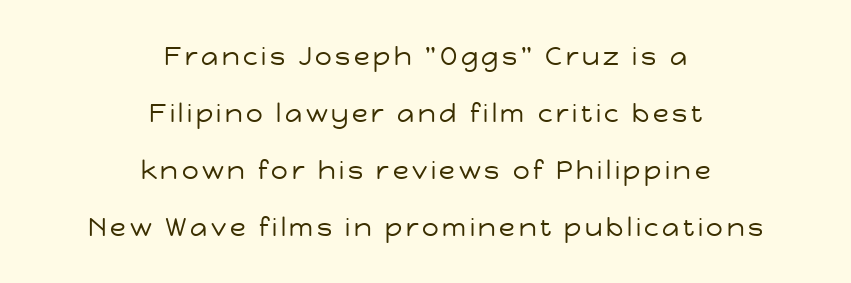
Q: Is the text bold? A: No.
Q: Is the text italic (slanted)? A: No, it is upright.
Q: Is the text underlined? A: No.
Q: How is the paragraph aligned? A: Centered.
Q: Is the spacing between lines tight, normal or loose? A: Loose.
